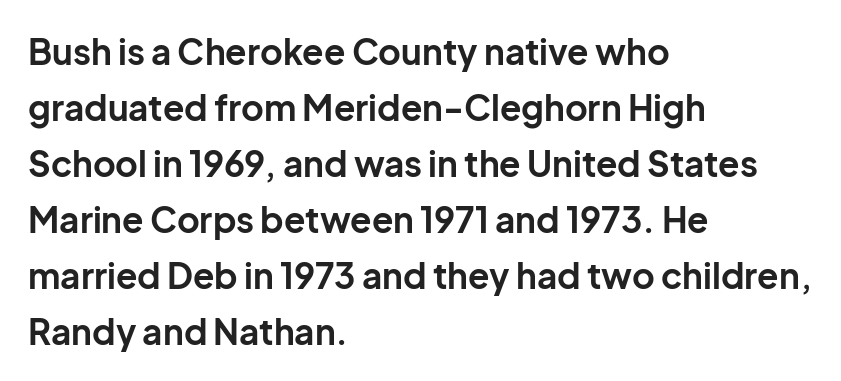
{"serif": "no", "italic": "no", "bold": "yes", "weight": "bold", "width": "normal", "stroke_contrast": "low", "x_height": "medium", "monospaced": "no", "underline": "no", "align": "left", "line_spacing": "normal", "line_spacing_ratio": 1.6, "letter_spacing": "normal", "letter_spacing_em": 0.0, "glyph_px": 35}
